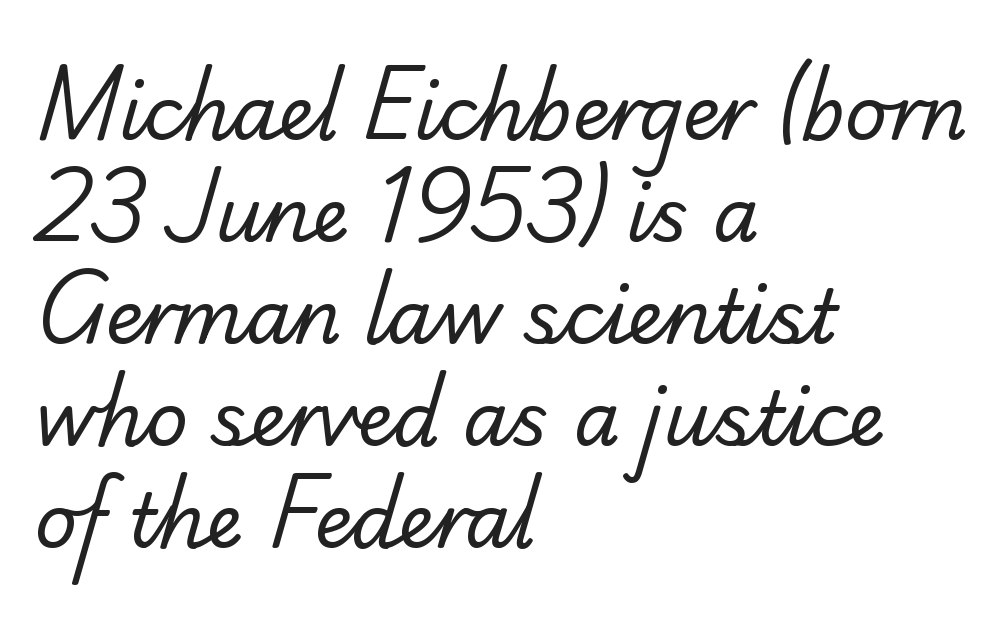
Is there much room between lines? A standard amount, neither cramped nor airy. Lines of text with bare space underneath. These lines are rendered in a variable-pitch font. The lines in this sample share a left origin and differ only in where they stop.
